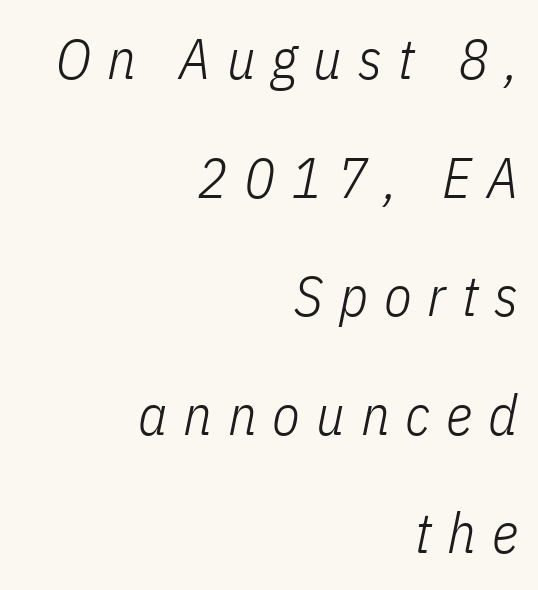
{"italic": "yes", "lean": "right", "slant_degrees": 11, "bold": "no", "weight": "light", "width": "condensed", "stroke_contrast": "low", "x_height": "medium", "monospaced": "no", "underline": "no", "align": "right", "line_spacing": "loose", "line_spacing_ratio": 2.08, "letter_spacing": "wide", "letter_spacing_em": 0.28, "glyph_px": 57}
